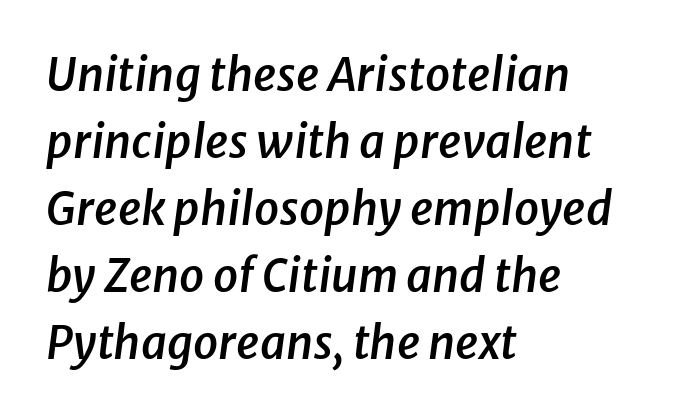
The image shows 45 px semibold type, italic (leaning right); set left-aligned, normal line spacing (1.49x), normal letter spacing, not underlined; low stroke contrast and a medium x-height.
